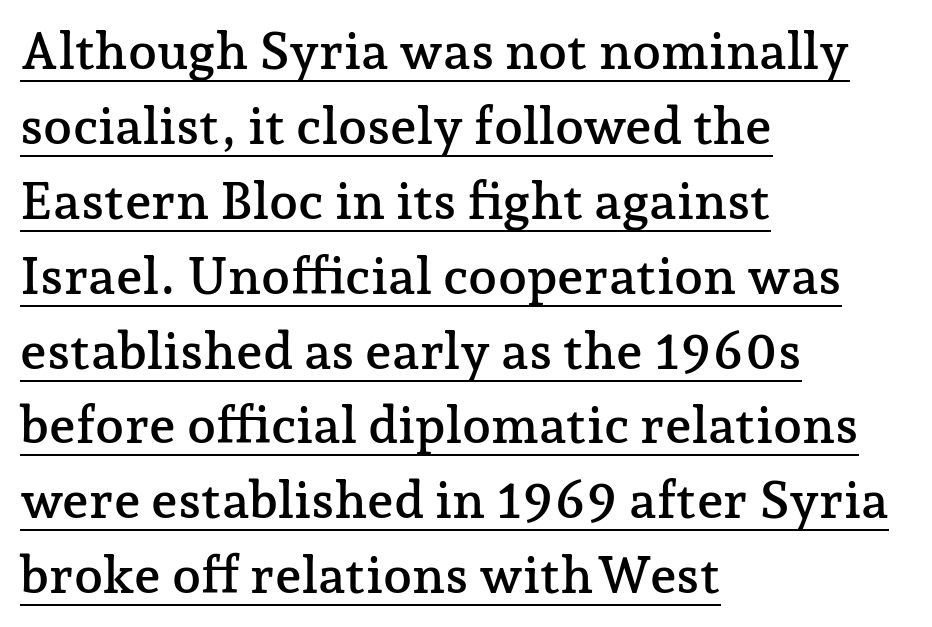
The image shows 52 px serif type, upright; set left-aligned, normal line spacing (1.44x), normal letter spacing, underlined; low stroke contrast and a medium x-height.
